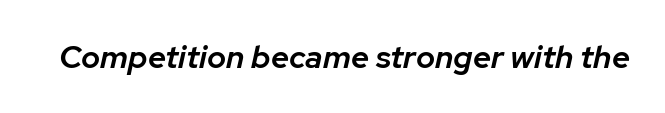
Inter-character spacing is left at the font's built-in metrics. Weight: semibold (demi). Slant detected: the letters are inclined. Descenders are the only things crossing below the line. The rendering uses natural spacing where letterforms have individual widths.
